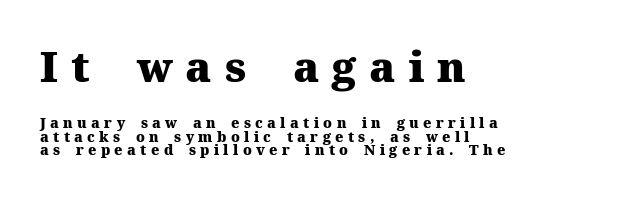
{"serif": "yes", "italic": "no", "bold": "yes", "weight": "heavy", "width": "normal", "stroke_contrast": "medium", "x_height": "medium", "monospaced": "no", "underline": "no", "align": "left", "line_spacing": "tight", "line_spacing_ratio": 0.97, "letter_spacing": "wide", "letter_spacing_em": 0.31, "larger_block": "first", "size_ratio": 3.0, "glyph_px": 42}
